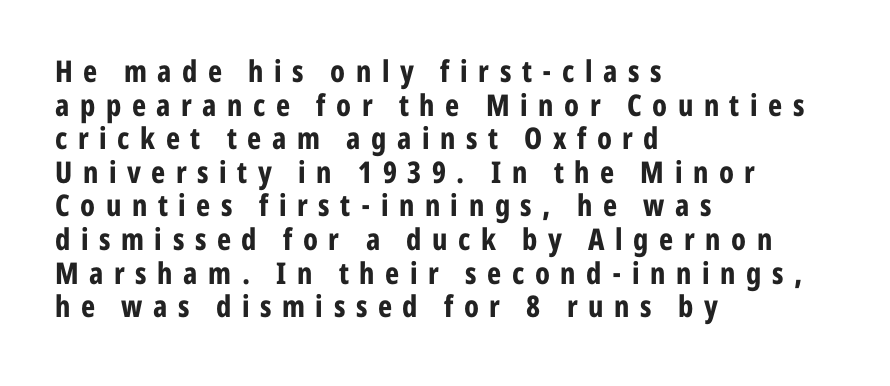
This is sans-serif lettering, the kind often seen on screens and signage. Left-aligned paragraph, ragged on the right. Quick note: interline space is minimal. The horizontal fit of the characters is loose and conspicuously gappy. Do the letters lean? They stand straight.
